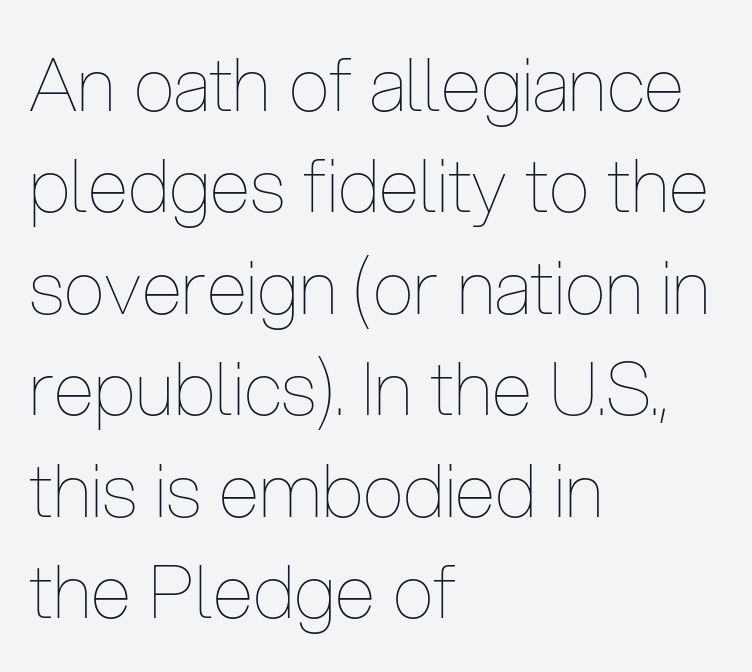
The image shows 74 px thin, condensed type, upright; set left-aligned, normal line spacing (1.37x), normal letter spacing, not underlined; low stroke contrast and a medium x-height.
